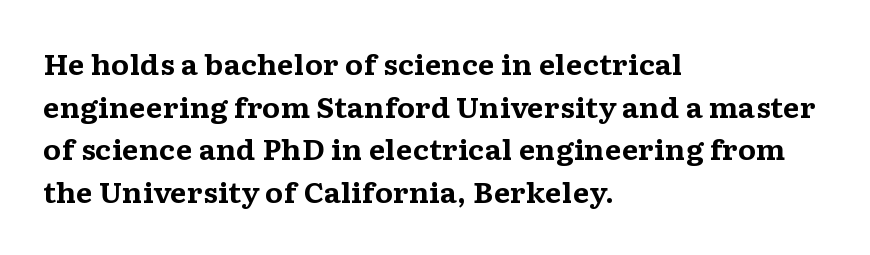
Q: Is the text bold? A: Yes.
Q: Is the text italic (slanted)? A: No, it is upright.
Q: Is the text underlined? A: No.
Q: How is the paragraph aligned? A: Left-aligned.
Q: Is the spacing between letters normal or unusually wide? A: Normal.
Q: Is the spacing between lines tight, normal or loose? A: Normal.
